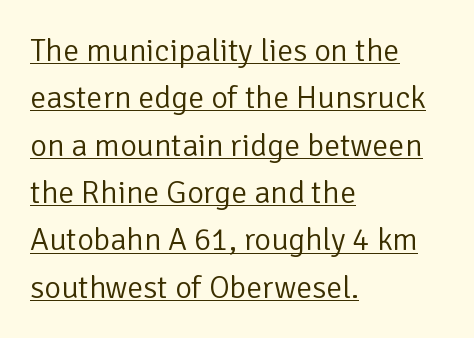
The vertical gap from one line to the next is medium. The letters advance in unequal steps, a hallmark of proportional type. Emphasis is given by a line drawn under the lettering. Each line starts at the same left margin while the right side varies.
